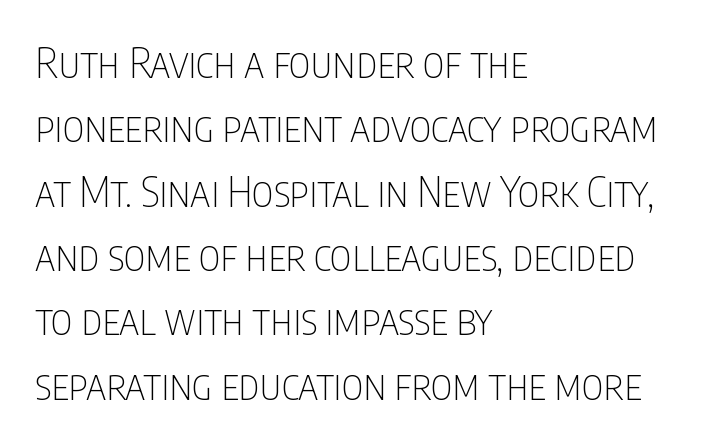
{"serif": "no", "italic": "no", "bold": "no", "weight": "thin", "width": "condensed", "stroke_contrast": "low", "x_height": "large", "monospaced": "no", "underline": "no", "align": "left", "line_spacing": "normal", "line_spacing_ratio": 1.57, "letter_spacing": "normal", "letter_spacing_em": 0.0, "glyph_px": 41}
